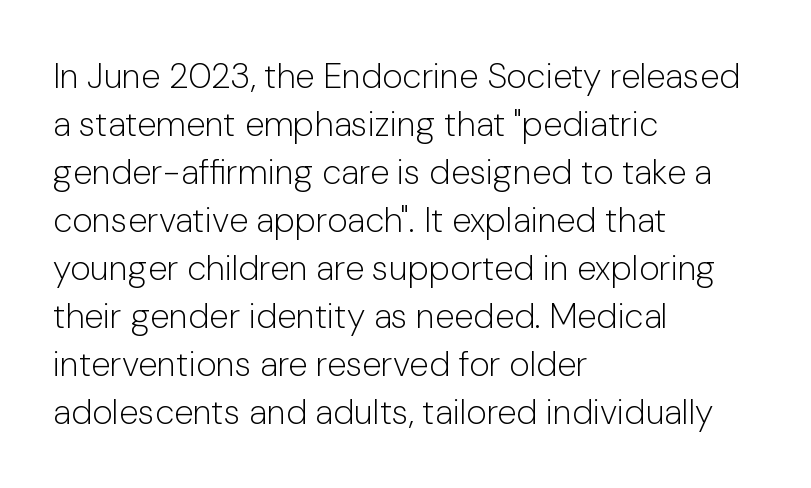
The letterforms sit shoulder to shoulder at normal distance. Notice how the stems are strictly vertical — no italics here. Decoration check: the copy has no underline. You could not count columns in this text — the font is proportionally spaced. Check where the strokes stop: nothing finishes them off — pure sans.
